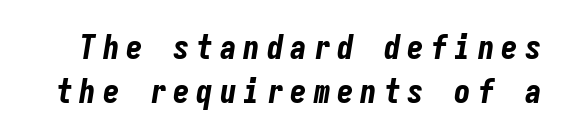
{"italic": "yes", "lean": "right", "slant_degrees": 9, "bold": "yes", "weight": "bold", "width": "condensed", "stroke_contrast": "low", "x_height": "medium", "monospaced": "yes", "underline": "no", "line_spacing": "normal", "line_spacing_ratio": 1.32, "letter_spacing": "wide", "letter_spacing_em": 0.21, "glyph_px": 33}
